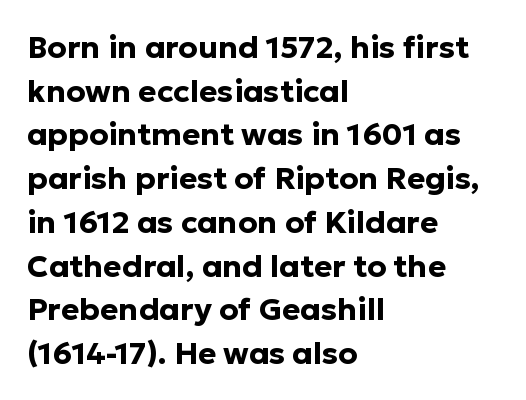
Q: Is the text bold? A: Yes.
Q: Is the text italic (slanted)? A: No, it is upright.
Q: Is the typeface a serif or a sans-serif typeface? A: Sans-serif.
Q: Is the text underlined? A: No.
Q: How is the paragraph aligned? A: Left-aligned.
Q: Is the spacing between letters normal or unusually wide? A: Normal.
Q: Is the spacing between lines tight, normal or loose? A: Normal.
Q: Width (condensed, normal, or wide)? A: Normal.
Q: Stroke contrast? A: Low.
Q: x-height? A: Medium.
Q: Monospaced? A: No.
